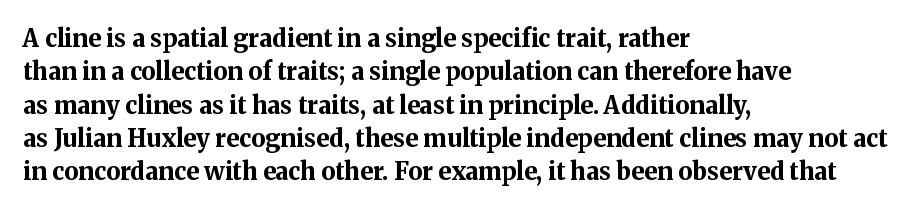
You can tell it's not italic because the verticals are truly vertical. Descender tails drop into unmarked territory. Baseline-to-baseline distance is the conventional proportion of letter height. Nobody touched the tracking dial on this one. Thick stems and heavy bowls — unmistakably bold. One-word summary of the alignment: left.
